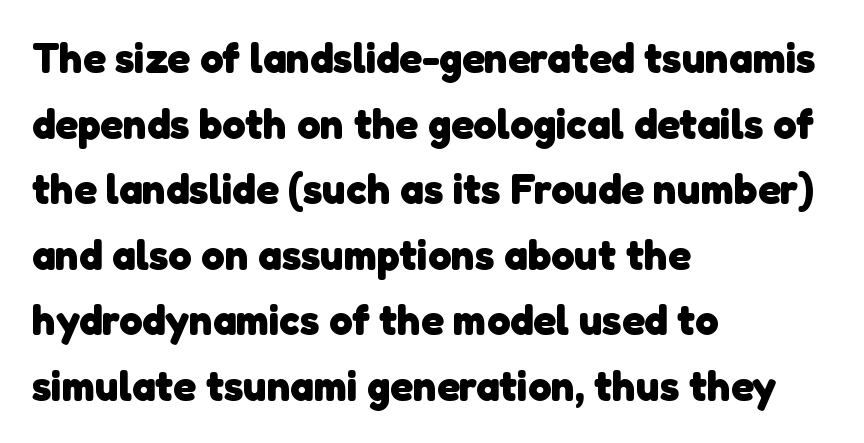
The image shows 42 px heavy sans-serif type; set left-aligned, normal line spacing (1.56x), normal letter spacing, not underlined; low stroke contrast and a medium x-height.
